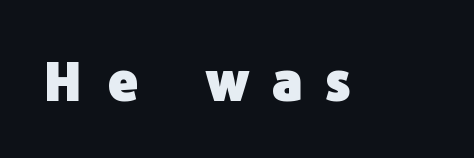
{"serif": "no", "italic": "no", "bold": "yes", "weight": "heavy", "width": "normal", "stroke_contrast": "low", "x_height": "medium", "monospaced": "no", "underline": "no", "letter_spacing": "wide", "letter_spacing_em": 0.47, "glyph_px": 53}
